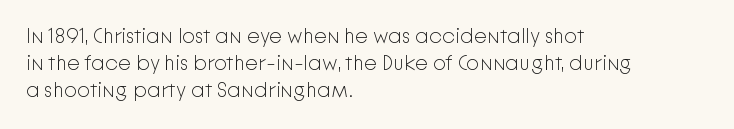
Q: Is the text bold? A: No.
Q: Is the text italic (slanted)? A: No, it is upright.
Q: Is the text underlined? A: No.
Q: How is the paragraph aligned? A: Left-aligned.
Q: Is the spacing between letters normal or unusually wide? A: Normal.
Q: Is the spacing between lines tight, normal or loose? A: Normal.
